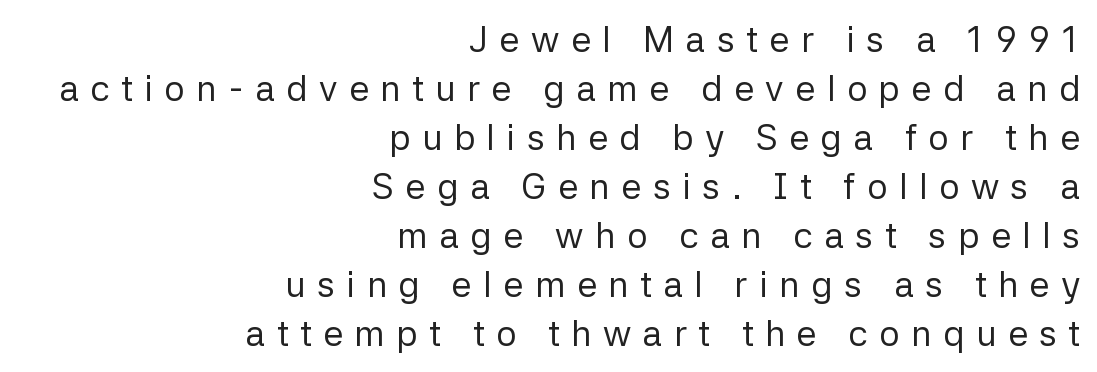
When letters stand straight like this, we call the style roman or upright. Letters have the restrained weight of plain body copy at most. The passage shown stacks its lines at a standard gap. The gaps between neighbouring characters are conspicuously large. Regarding serifs, this sample does without them.
